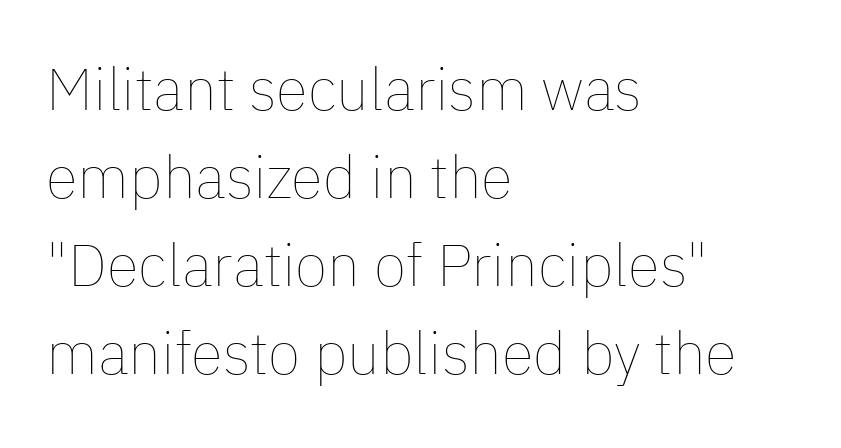
It's the straight-up-and-down kind of type. Think of a printed novel: that variable character pitch is what you see here. Has an underline been added? It has not. What's the leading like? Ordinary, nothing unusual.
